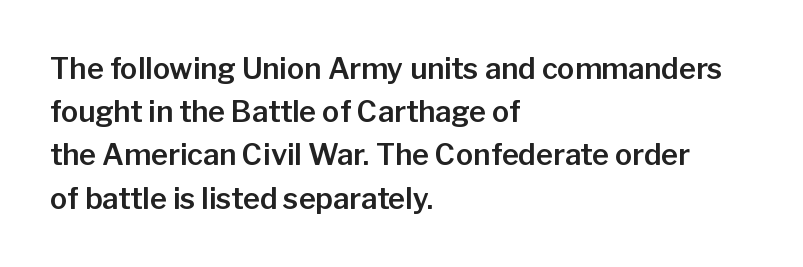
Q: Is the text italic (slanted)? A: No, it is upright.
Q: Is the typeface a serif or a sans-serif typeface? A: Sans-serif.
Q: Is the text underlined? A: No.
Q: How is the paragraph aligned? A: Left-aligned.
Q: Is the spacing between letters normal or unusually wide? A: Normal.
Q: Is the spacing between lines tight, normal or loose? A: Normal.
Q: Width (condensed, normal, or wide)? A: Normal.
Q: Stroke contrast? A: Low.
Q: x-height? A: Medium.
Q: Monospaced? A: No.
